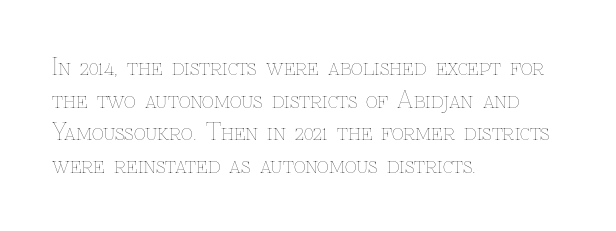
Characters follow at the spacing the type designer built in. The letterforms sit at book weight or below. Rendered with straight, roman letterforms. The rows are spaced the way most documents space them. The strip under each line holds only bare page.
